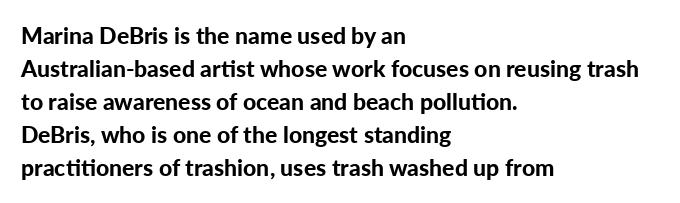
Q: Is the text bold? A: Yes.
Q: Is the text italic (slanted)? A: No, it is upright.
Q: Is the text underlined? A: No.
Q: How is the paragraph aligned? A: Left-aligned.
Q: Is the spacing between letters normal or unusually wide? A: Normal.
Q: Is the spacing between lines tight, normal or loose? A: Normal.
